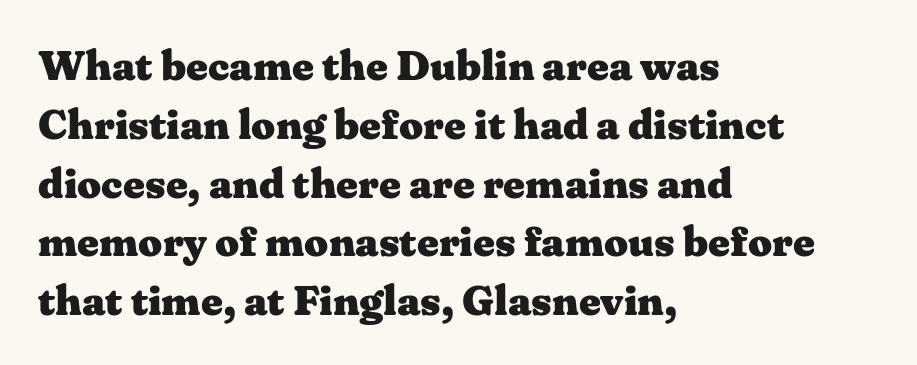
{"serif": "yes", "italic": "no", "bold": "yes", "weight": "heavy", "width": "wide", "stroke_contrast": "medium", "x_height": "medium", "monospaced": "no", "underline": "no", "align": "left", "line_spacing": "normal", "line_spacing_ratio": 1.4, "letter_spacing": "normal", "letter_spacing_em": 0.0, "glyph_px": 42}
